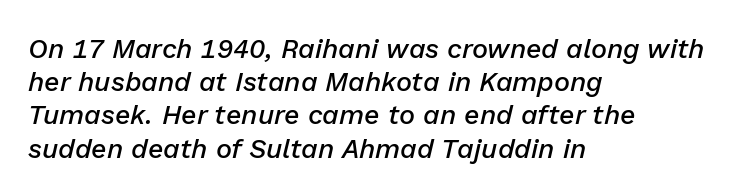
If you drew a ruler down the left edge, every line would touch it. Moderately thickened strokes mark this as semibold type. Posture: slanted. Letters rest on an invisible, unmarked baseline.
